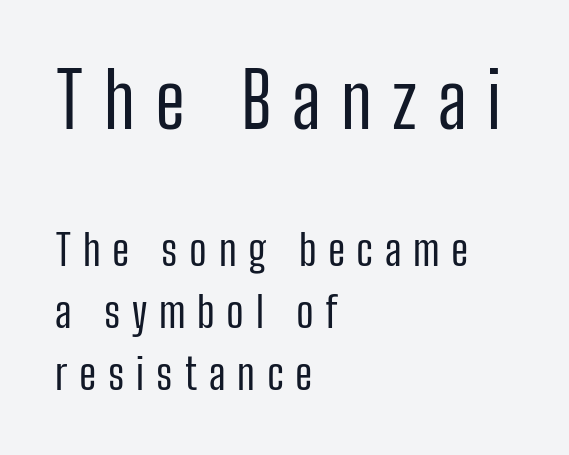
Note: no serifs on the glyphs. Notice how the stems are strictly vertical — no italics here. This rendering uses left alignment, leaving the right contour irregular. Spacing verdict: proportional, widths tailored to each character. This sample uses expanded letter spacing, leaving extra air between glyphs. The weight would be labelled regular, book, light, or lighter still.
